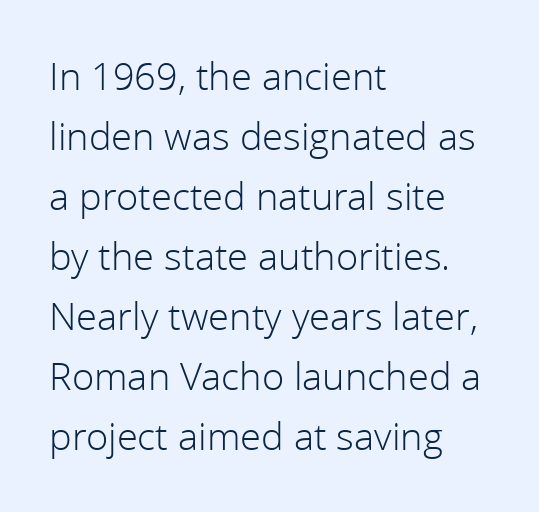
{"serif": "no", "italic": "no", "bold": "no", "weight": "light", "width": "normal", "x_height": "medium", "monospaced": "no", "underline": "no", "align": "left", "line_spacing": "normal", "line_spacing_ratio": 1.58, "letter_spacing": "normal", "letter_spacing_em": 0.0, "glyph_px": 38}
